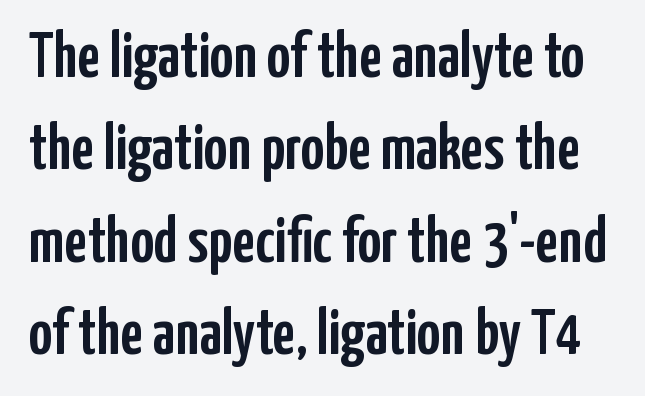
Q: Is the text italic (slanted)? A: No, it is upright.
Q: Is the typeface a serif or a sans-serif typeface? A: Sans-serif.
Q: Is the text underlined? A: No.
Q: Is the spacing between letters normal or unusually wide? A: Normal.
Q: Is the spacing between lines tight, normal or loose? A: Normal.
Q: Width (condensed, normal, or wide)? A: Condensed.
Q: Stroke contrast? A: Low.
Q: x-height? A: Medium.
Q: Monospaced? A: No.
